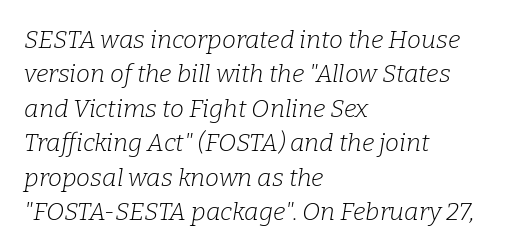
Q: Is the text bold? A: No.
Q: Is the text italic (slanted)? A: Yes, it leans right by about 9 degrees.
Q: Is the text underlined? A: No.
Q: How is the paragraph aligned? A: Left-aligned.
Q: Is the spacing between letters normal or unusually wide? A: Normal.
Q: Is the spacing between lines tight, normal or loose? A: Normal.
